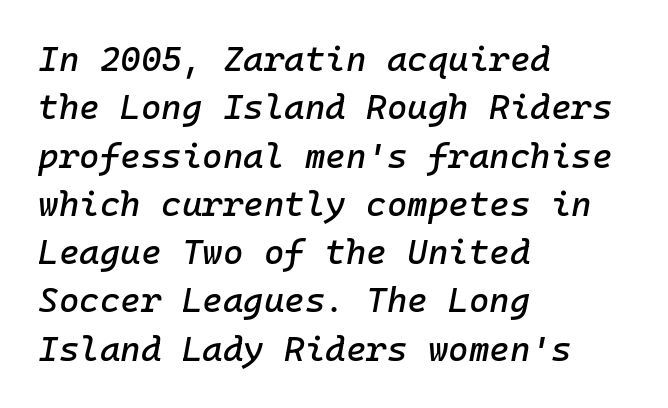
Q: Is the text italic (slanted)? A: Yes, it leans right by about 10 degrees.
Q: Is the text underlined? A: No.
Q: How is the paragraph aligned? A: Left-aligned.
Q: Is the spacing between letters normal or unusually wide? A: Normal.
Q: Is the spacing between lines tight, normal or loose? A: Normal.
Q: Width (condensed, normal, or wide)? A: Normal.
Q: Stroke contrast? A: Low.
Q: x-height? A: Medium.
